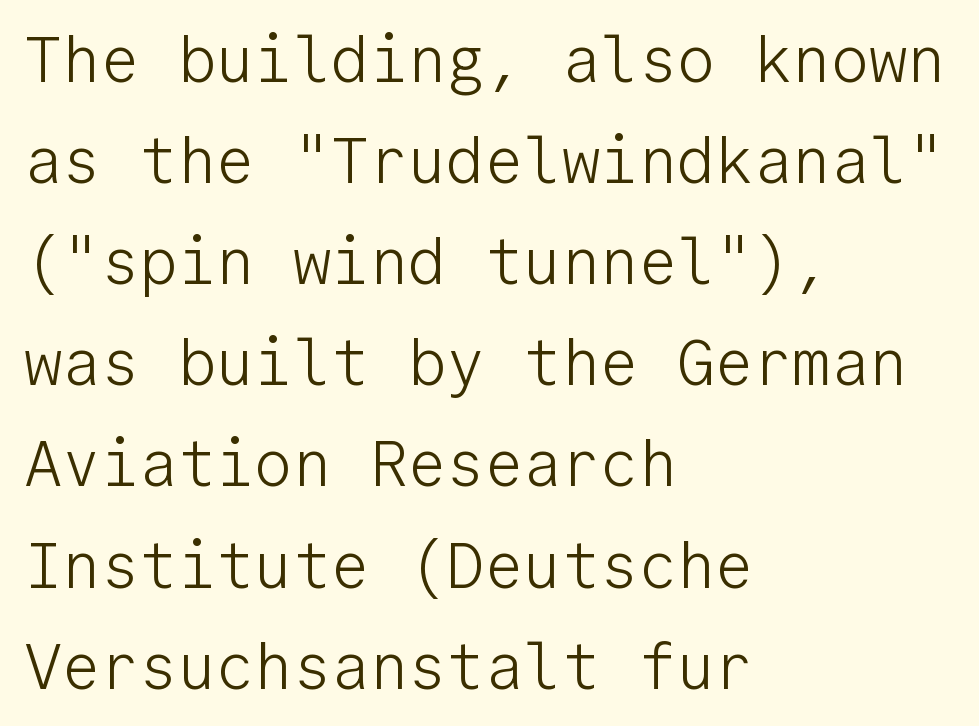
Q: Is the text bold? A: No.
Q: Is the text italic (slanted)? A: No, it is upright.
Q: Is the typeface a serif or a sans-serif typeface? A: Sans-serif.
Q: Is the text underlined? A: No.
Q: How is the paragraph aligned? A: Left-aligned.
Q: Is the spacing between letters normal or unusually wide? A: Normal.
Q: Is the spacing between lines tight, normal or loose? A: Normal.
Q: Width (condensed, normal, or wide)? A: Normal.
Q: Stroke contrast? A: Low.
Q: x-height? A: Medium.
Q: Monospaced? A: Yes.
